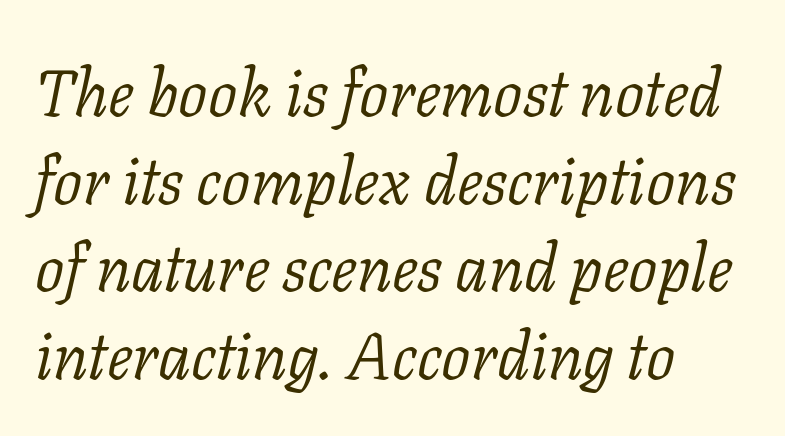
Q: Is the text bold? A: No.
Q: Is the text italic (slanted)? A: Yes, it leans right by about 11 degrees.
Q: Is the typeface a serif or a sans-serif typeface? A: Serif.
Q: Is the text underlined? A: No.
Q: How is the paragraph aligned? A: Left-aligned.
Q: Is the spacing between letters normal or unusually wide? A: Normal.
Q: Is the spacing between lines tight, normal or loose? A: Normal.
Q: Width (condensed, normal, or wide)? A: Normal.
Q: Stroke contrast? A: Low.
Q: x-height? A: Medium.
Q: Monospaced? A: No.
